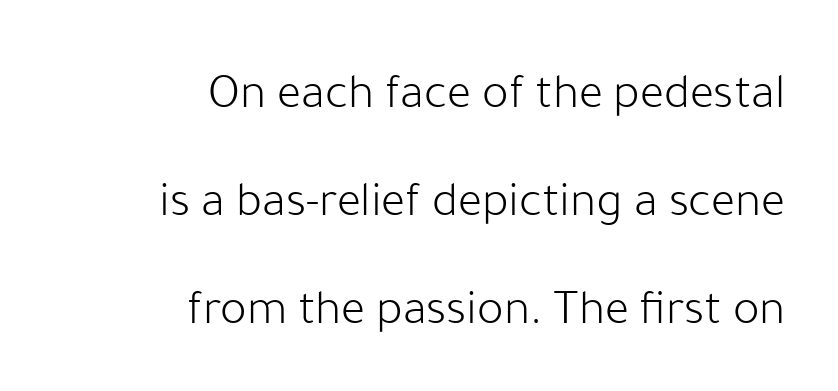
{"serif": "no", "italic": "no", "bold": "no", "weight": "light", "width": "normal", "stroke_contrast": "low", "x_height": "medium", "monospaced": "no", "underline": "no", "align": "right", "line_spacing": "loose", "line_spacing_ratio": 2.16, "letter_spacing": "normal", "letter_spacing_em": 0.0, "glyph_px": 50}
